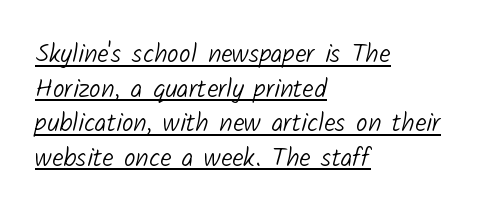
{"bold": "no", "underline": "yes", "align": "left", "line_spacing": "normal", "line_spacing_ratio": 1.33, "letter_spacing": "normal", "letter_spacing_em": 0.0, "glyph_px": 26}
